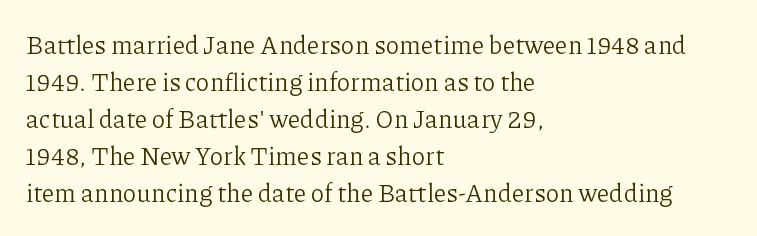
{"italic": "no", "bold": "no", "underline": "no", "align": "left", "line_spacing": "normal", "line_spacing_ratio": 1.48, "letter_spacing": "normal", "letter_spacing_em": 0.0, "glyph_px": 25}
